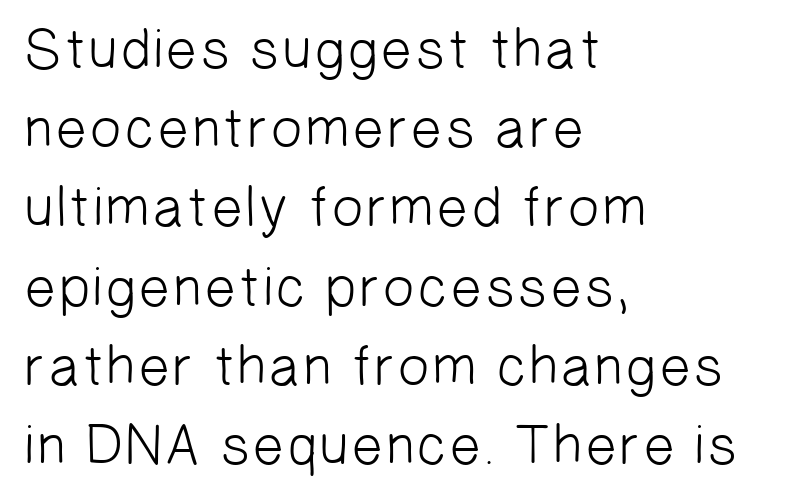
The image shows 57 px light sans-serif type; set left-aligned, normal line spacing (1.39x), normal letter spacing, not underlined; low stroke contrast and a medium x-height.
